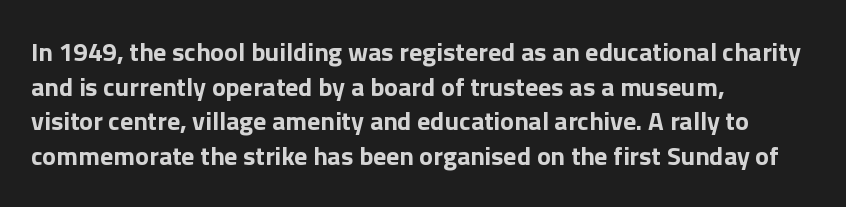
The image shows 26 px bold type, upright; set left-aligned, normal line spacing (1.33x), normal letter spacing, not underlined.
